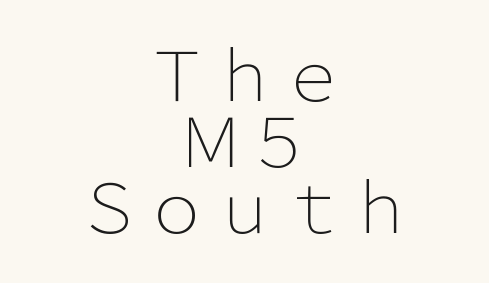
Horizontal bands of white between lines are thin slivers. Posture: vertical. No heavy texture on the line: the type isn't bold. Visually the block forms a symmetrical silhouette, jagged on both flanks. You could call the tracking neutral — neither tight nor loose. Character widths vary here, with narrow letters taking less room than wide ones.
